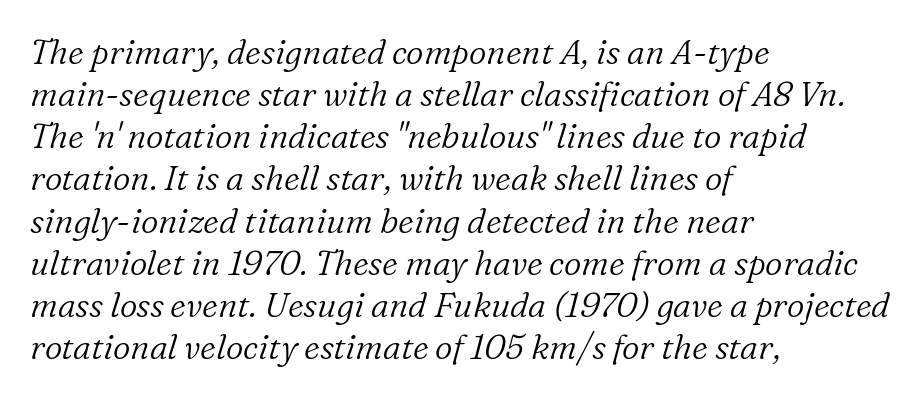
Layout note: lines flush left. Think of a printed novel: that variable character pitch is what you see here. Clear beneath every line of the passage. Is the stroke heavy? The answer is a plain regular-or-lighter. Tracking value appears to be zero — textbook default spacing.
